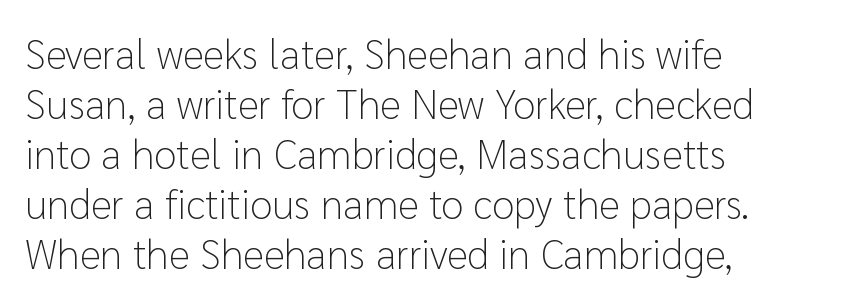
{"serif": "no", "italic": "no", "bold": "no", "weight": "light", "width": "normal", "stroke_contrast": "low", "x_height": "medium", "monospaced": "no", "underline": "no", "align": "left", "line_spacing_ratio": 1.22, "letter_spacing": "normal", "letter_spacing_em": 0.0, "glyph_px": 41}
